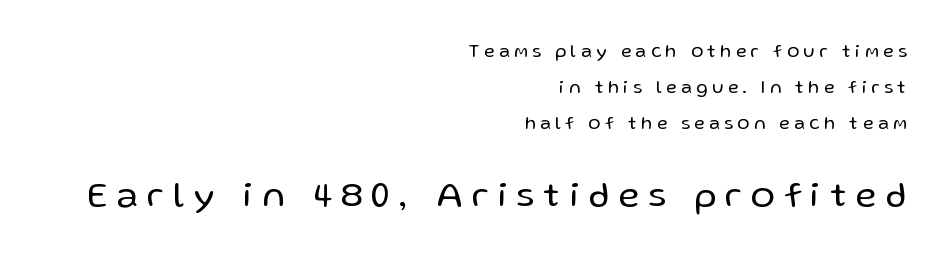
Q: Is the text bold? A: No.
Q: Is the text italic (slanted)? A: No, it is upright.
Q: Is the typeface a serif or a sans-serif typeface? A: Sans-serif.
Q: Is the text underlined? A: No.
Q: How is the paragraph aligned? A: Right-aligned.
Q: Is the spacing between letters normal or unusually wide? A: Unusually wide.
Q: Is the spacing between lines tight, normal or loose? A: Loose.
Q: Which block of text is set in a larger size, the first (top) or the second (bottom)? A: The second (bottom) one.
Q: Width (condensed, normal, or wide)? A: Normal.
Q: Stroke contrast? A: Low.
Q: x-height? A: Medium.
Q: Monospaced? A: No.
